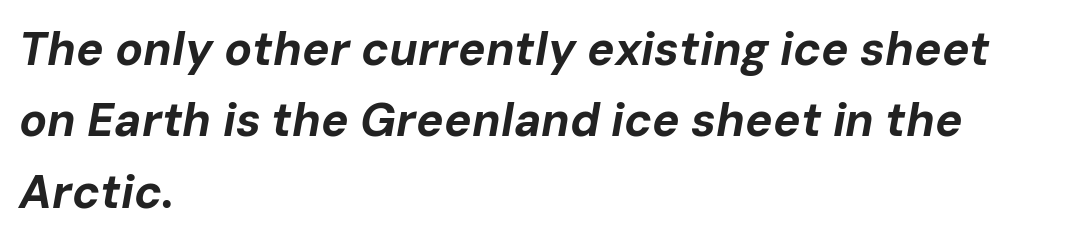
The image shows 46 px bold type, italic (leaning right); set left-aligned, normal line spacing (1.55x), normal letter spacing, not underlined; low stroke contrast and a medium x-height.
